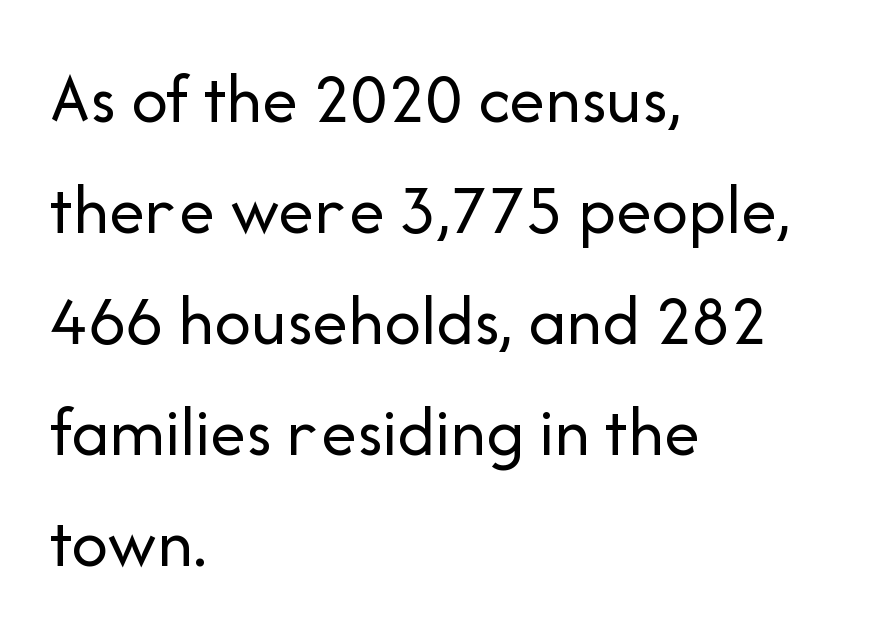
Q: Is the text bold? A: No.
Q: Is the text italic (slanted)? A: No, it is upright.
Q: Is the typeface a serif or a sans-serif typeface? A: Sans-serif.
Q: Is the text underlined? A: No.
Q: How is the paragraph aligned? A: Left-aligned.
Q: Is the spacing between letters normal or unusually wide? A: Normal.
Q: Is the spacing between lines tight, normal or loose? A: Normal.
Q: Width (condensed, normal, or wide)? A: Normal.
Q: Stroke contrast? A: Low.
Q: x-height? A: Medium.
Q: Monospaced? A: No.
